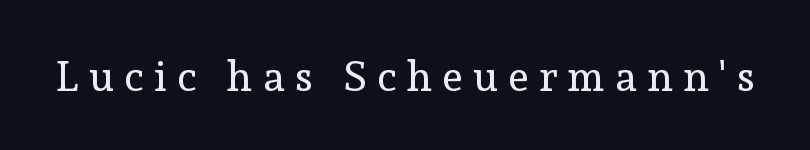
Q: Is the text bold? A: No.
Q: Is the text italic (slanted)? A: No, it is upright.
Q: Is the typeface a serif or a sans-serif typeface? A: Serif.
Q: Is the text underlined? A: No.
Q: Is the spacing between letters normal or unusually wide? A: Unusually wide.
Q: Width (condensed, normal, or wide)? A: Normal.
Q: x-height? A: Medium.
Q: Monospaced? A: No.
